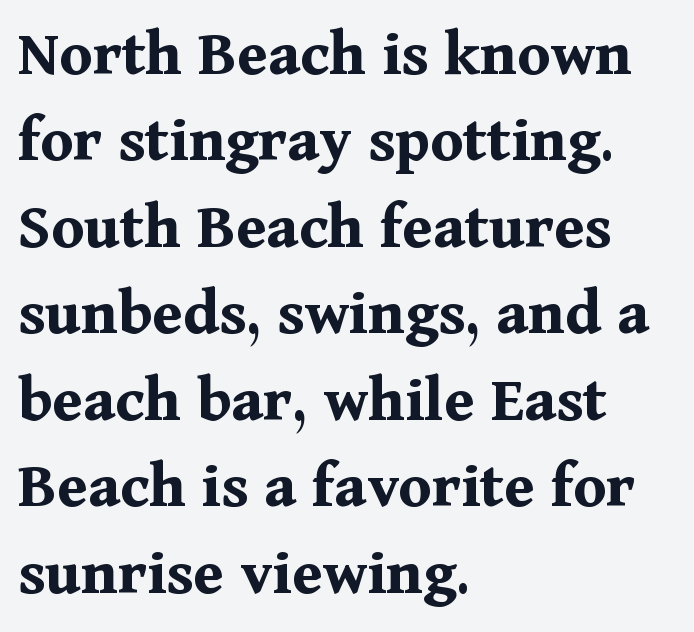
Q: Is the text bold? A: Yes.
Q: Is the text italic (slanted)? A: No, it is upright.
Q: Is the typeface a serif or a sans-serif typeface? A: Serif.
Q: Is the text underlined? A: No.
Q: How is the paragraph aligned? A: Left-aligned.
Q: Is the spacing between letters normal or unusually wide? A: Normal.
Q: Is the spacing between lines tight, normal or loose? A: Normal.
Q: Width (condensed, normal, or wide)? A: Normal.
Q: Stroke contrast? A: Medium.
Q: x-height? A: Medium.
Q: Monospaced? A: No.
